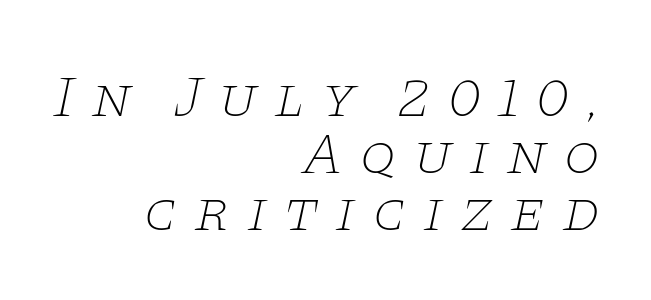
The image shows 59 px thin, wide serif type, italic (leaning right); set right-aligned, tight line spacing (0.97x), unusually wide letter spacing (+0.27 em), not underlined; low stroke contrast and a large x-height.
